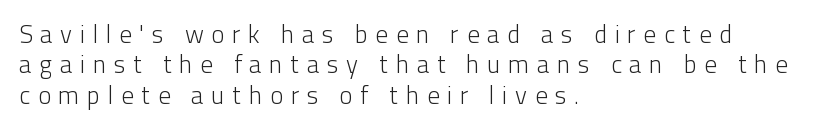
Q: Is the text bold? A: No.
Q: Is the text italic (slanted)? A: No, it is upright.
Q: Is the text underlined? A: No.
Q: How is the paragraph aligned? A: Left-aligned.
Q: Is the spacing between letters normal or unusually wide? A: Unusually wide.
